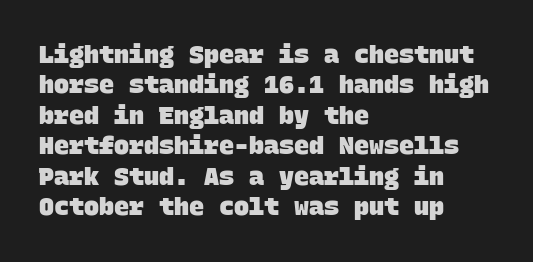
The image shows 25 px bold type; set left-aligned, line spacing 1.22x, normal letter spacing, not underlined.
